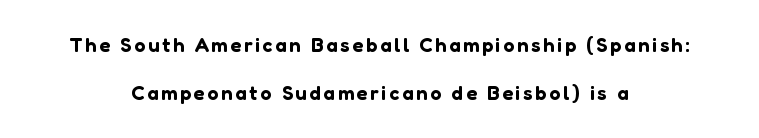
Q: Is the text italic (slanted)? A: No, it is upright.
Q: Is the text underlined? A: No.
Q: How is the paragraph aligned? A: Centered.
Q: Is the spacing between lines tight, normal or loose? A: Loose.
